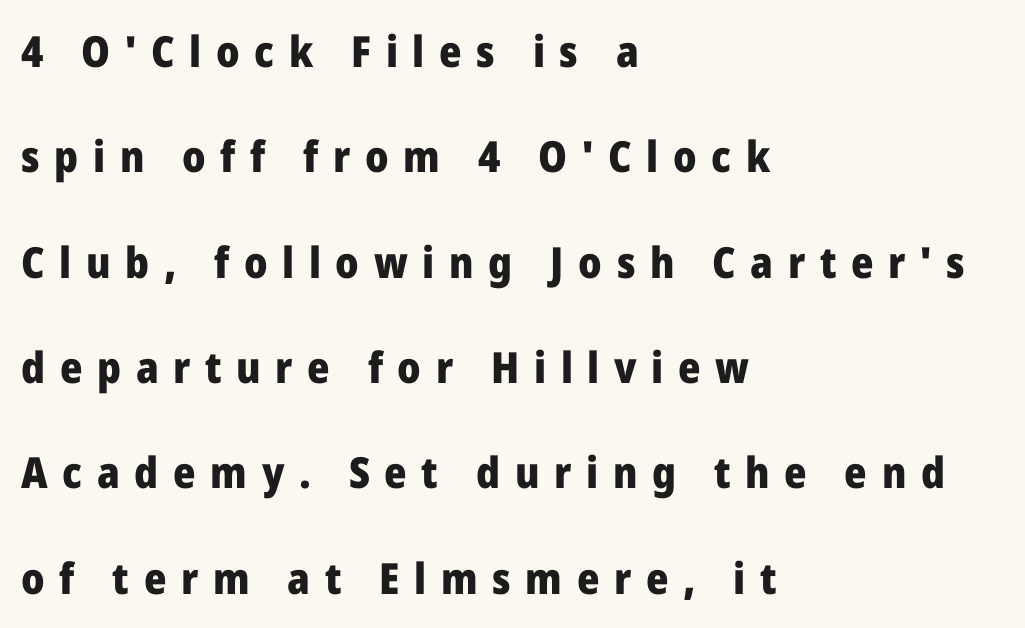
Q: Is the text bold? A: Yes.
Q: Is the text italic (slanted)? A: No, it is upright.
Q: Is the typeface a serif or a sans-serif typeface? A: Sans-serif.
Q: Is the text underlined? A: No.
Q: How is the paragraph aligned? A: Left-aligned.
Q: Is the spacing between letters normal or unusually wide? A: Unusually wide.
Q: Is the spacing between lines tight, normal or loose? A: Loose.
Q: Width (condensed, normal, or wide)? A: Normal.
Q: Stroke contrast? A: Low.
Q: x-height? A: Medium.
Q: Monospaced? A: No.
